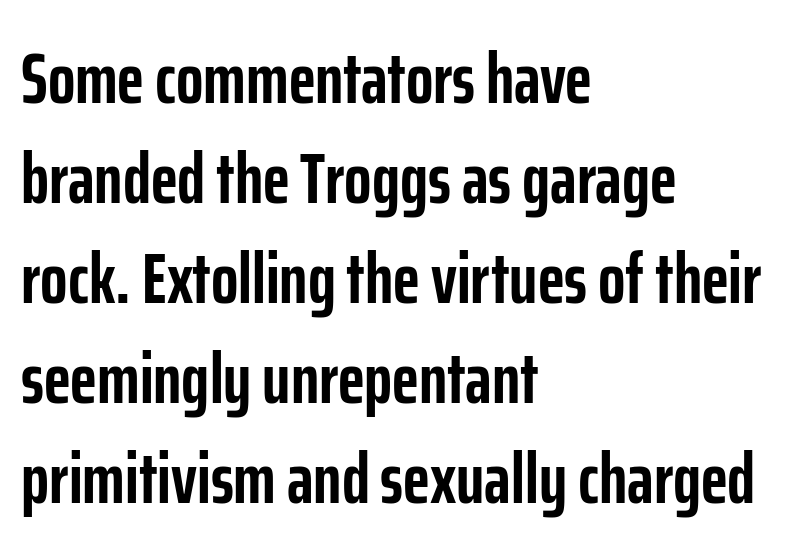
Font category for this specimen: sans-serif. The rendering uses a bold face; every stroke is thick and dark. These lines are rendered in a variable-pitch font. The space beneath each line is pristine and unruled.
